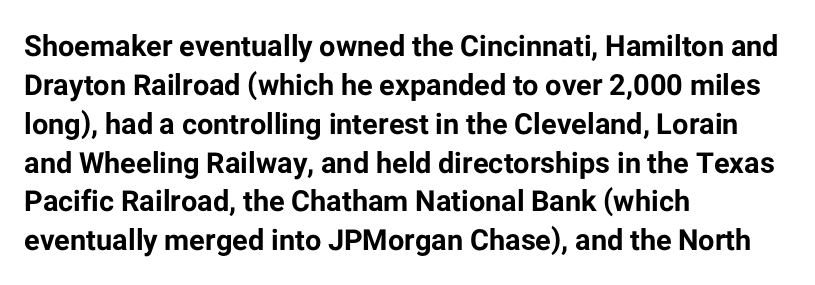
Q: Is the text bold? A: Yes.
Q: Is the text italic (slanted)? A: No, it is upright.
Q: Is the typeface a serif or a sans-serif typeface? A: Sans-serif.
Q: Is the text underlined? A: No.
Q: How is the paragraph aligned? A: Left-aligned.
Q: Is the spacing between letters normal or unusually wide? A: Normal.
Q: Is the spacing between lines tight, normal or loose? A: Normal.
Q: Width (condensed, normal, or wide)? A: Normal.
Q: Stroke contrast? A: Low.
Q: x-height? A: Medium.
Q: Monospaced? A: No.
